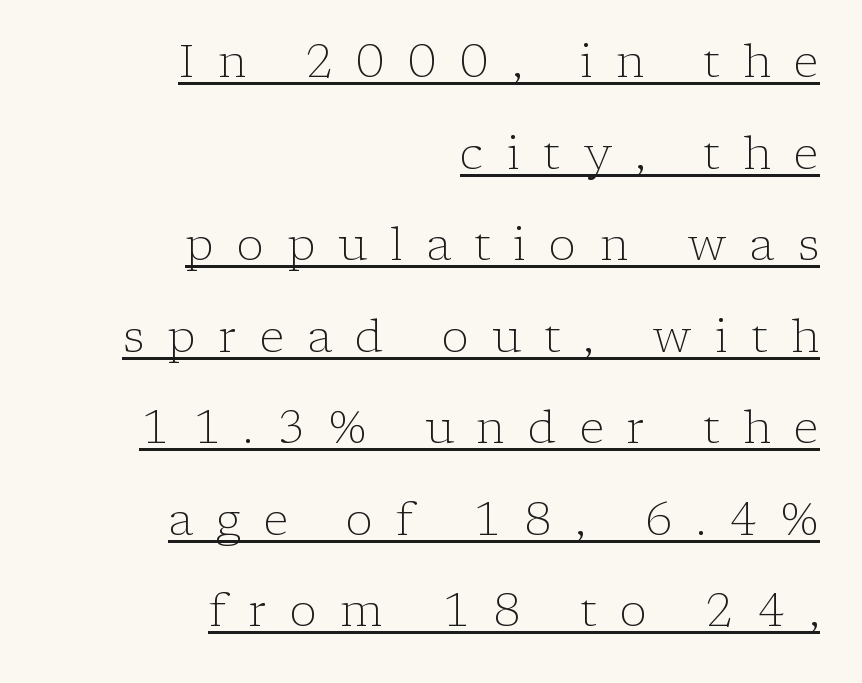
Q: Is the text bold? A: No.
Q: Is the text italic (slanted)? A: No, it is upright.
Q: Is the typeface a serif or a sans-serif typeface? A: Serif.
Q: Is the text underlined? A: Yes.
Q: How is the paragraph aligned? A: Right-aligned.
Q: Is the spacing between letters normal or unusually wide? A: Unusually wide.
Q: Is the spacing between lines tight, normal or loose? A: Loose.
Q: Width (condensed, normal, or wide)? A: Normal.
Q: Stroke contrast? A: Low.
Q: x-height? A: Medium.
Q: Monospaced? A: No.
